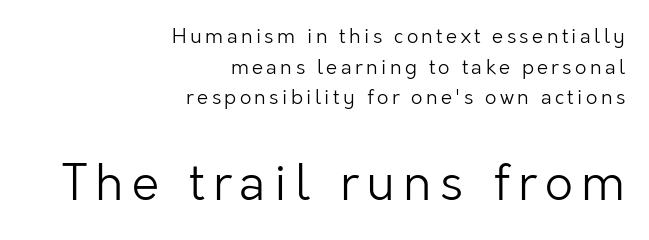
{"serif": "no", "italic": "no", "bold": "no", "weight": "light", "width": "normal", "stroke_contrast": "low", "x_height": "medium", "monospaced": "no", "underline": "no", "align": "right", "line_spacing": "normal", "line_spacing_ratio": 1.53, "larger_block": "second", "size_ratio": 2.45, "glyph_px": 49}
